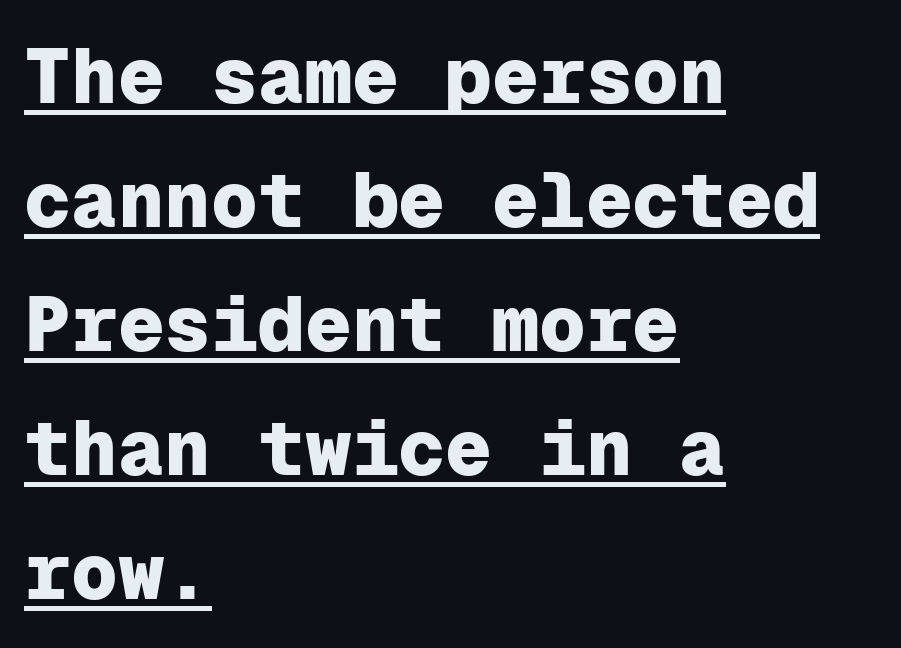
{"serif": "no", "italic": "no", "bold": "yes", "weight": "heavy", "width": "normal", "stroke_contrast": "low", "x_height": "medium", "monospaced": "yes", "underline": "yes", "align": "left", "line_spacing": "normal", "line_spacing_ratio": 1.59, "letter_spacing": "normal", "letter_spacing_em": 0.0, "glyph_px": 78}
